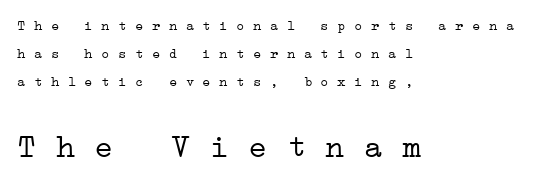
Larger block? The one below; the one above is distinctly smaller. Baseline-to-baseline distance is far greater than the letter height. Vertical stems look standard width or narrower in stroke. The text block is weighted toward the left margin, trailing off unevenly rightward. This rendering employs a face with finishing strokes, i.e., a serif. Bare-footed words on every line.
